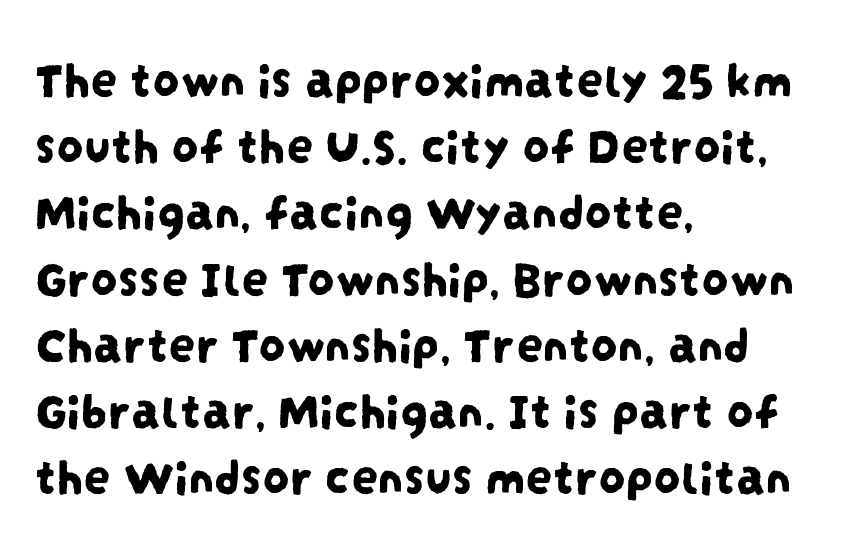
Q: Is the typeface a serif or a sans-serif typeface? A: Sans-serif.
Q: Is the text underlined? A: No.
Q: How is the paragraph aligned? A: Left-aligned.
Q: Is the spacing between letters normal or unusually wide? A: Normal.
Q: Is the spacing between lines tight, normal or loose? A: Normal.
Q: Width (condensed, normal, or wide)? A: Condensed.
Q: Stroke contrast? A: Low.
Q: x-height? A: Large.
Q: Monospaced? A: No.
